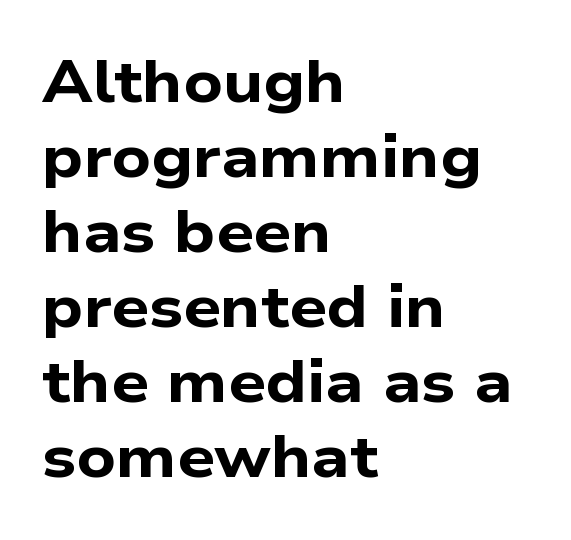
{"serif": "no", "bold": "yes", "weight": "bold", "width": "wide", "stroke_contrast": "low", "x_height": "medium", "monospaced": "no", "underline": "no", "align": "left", "line_spacing": "normal", "line_spacing_ratio": 1.27, "letter_spacing": "normal", "letter_spacing_em": 0.0, "glyph_px": 59}
